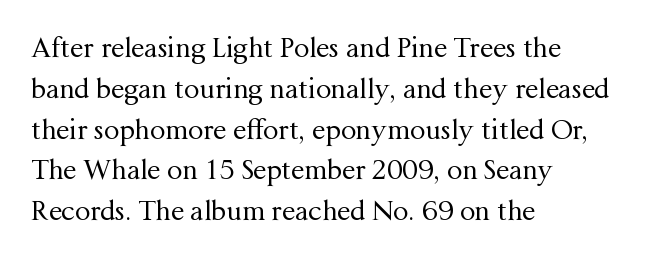
Q: Is the text bold? A: No.
Q: Is the text italic (slanted)? A: No, it is upright.
Q: Is the text underlined? A: No.
Q: How is the paragraph aligned? A: Left-aligned.
Q: Is the spacing between letters normal or unusually wide? A: Normal.
Q: Is the spacing between lines tight, normal or loose? A: Normal.
